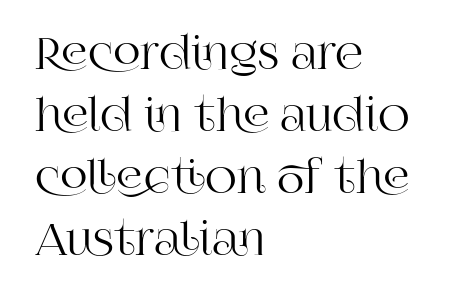
Line beginnings align vertically; line endings do not. Serifs: yes, visible at the terminals of the letterforms. This rendering leaves character spacing at its baseline value. The passage shown is typed in a proportional face where columns would drift. Tall strokes in this sample are plumb rather than angled.
